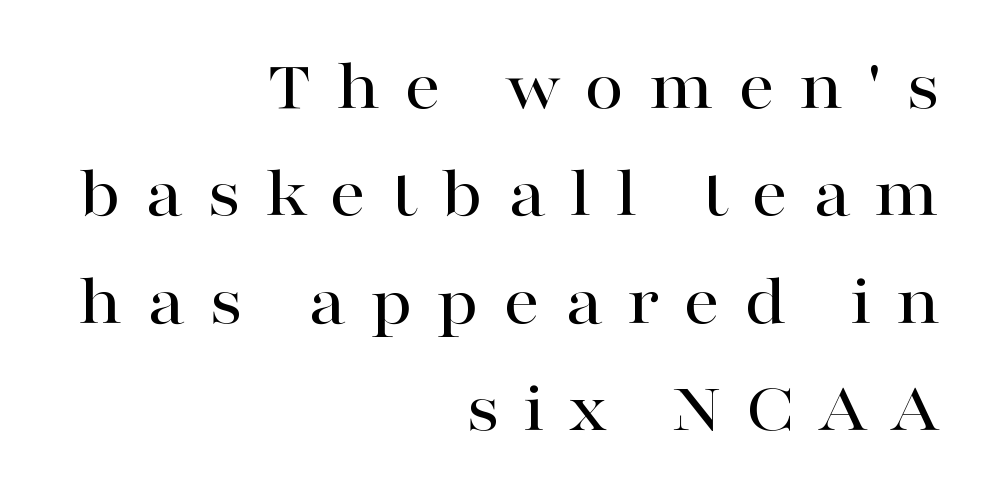
A serif font was chosen for this passage. Varying glyph widths throughout — classic text-font behaviour. Posture: vertical. One glance says typical: line gaps are just what's usual.
